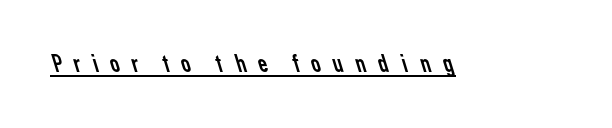
Q: Is the text bold? A: No.
Q: Is the text underlined? A: Yes.
Q: Is the spacing between letters normal or unusually wide? A: Unusually wide.
